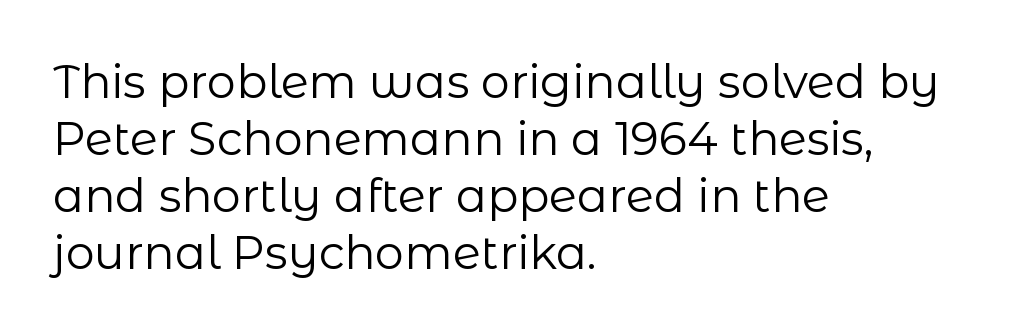
On a weight scale, this lands at 450 or below. Ascenders rise straight up at ninety degrees. Caption: multi-line text, flush left, ragged right. Here the designer chose a conventional face with non-uniform glyph widths. The characters display no serif detailing; their extremities are plain.
